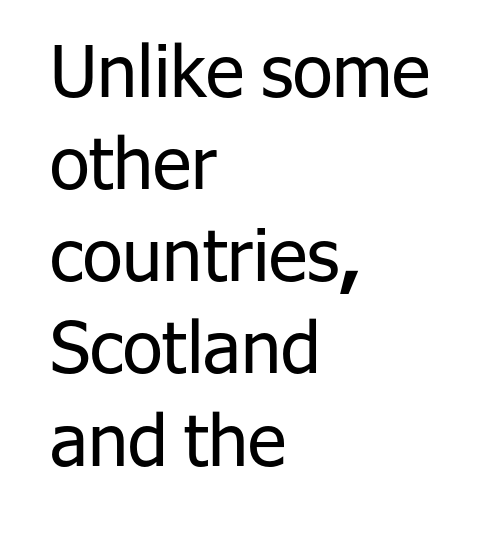
Q: Is the text bold? A: No.
Q: Is the text italic (slanted)? A: No, it is upright.
Q: Is the typeface a serif or a sans-serif typeface? A: Sans-serif.
Q: Is the text underlined? A: No.
Q: How is the paragraph aligned? A: Left-aligned.
Q: Is the spacing between letters normal or unusually wide? A: Normal.
Q: Is the spacing between lines tight, normal or loose? A: Normal.
Q: Width (condensed, normal, or wide)? A: Normal.
Q: Stroke contrast? A: Low.
Q: x-height? A: Medium.
Q: Monospaced? A: No.
